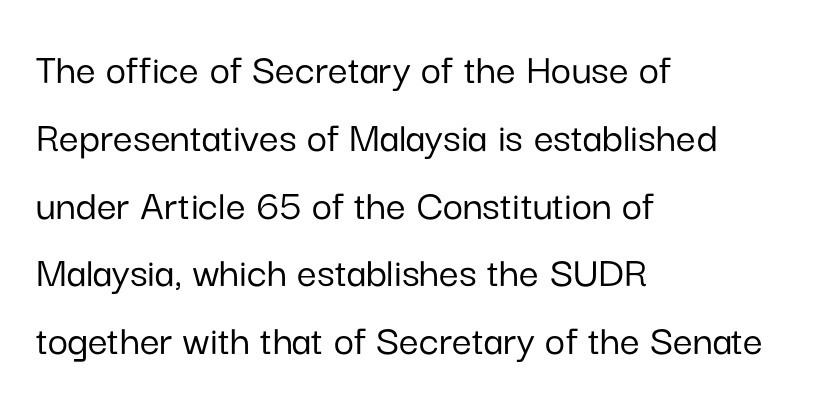
The image shows 44 px sans-serif type, upright; set left-aligned, normal line spacing (1.54x), normal letter spacing, not underlined; low stroke contrast and a medium x-height.
